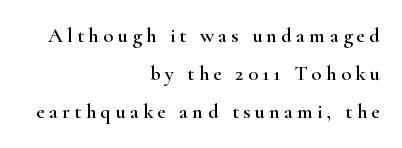
Q: Is the text italic (slanted)? A: No, it is upright.
Q: Is the text underlined? A: No.
Q: How is the paragraph aligned? A: Right-aligned.
Q: Is the spacing between letters normal or unusually wide? A: Unusually wide.
